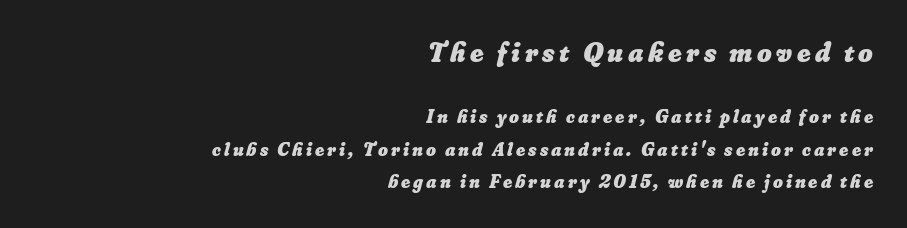
{"bold": "yes", "weight": "heavy", "width": "normal", "stroke_contrast": "low", "x_height": "small", "monospaced": "no", "underline": "no", "align": "right", "line_spacing_ratio": 1.71, "larger_block": "first", "size_ratio": 1.47, "glyph_px": 28}
